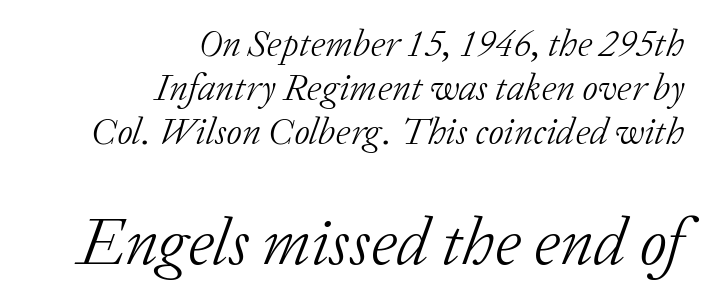
The image shows 67 px light serif type, italic (leaning right); set right-aligned, line spacing 1.16x, normal letter spacing, not underlined; the second (bottom) block is 1.76x larger; low stroke contrast and a medium x-height.
